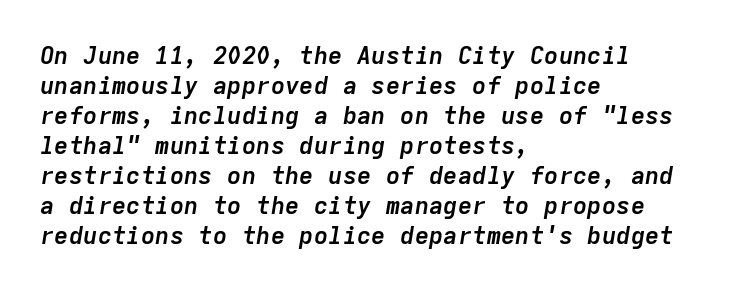
Q: Is the text bold? A: Yes.
Q: Is the text italic (slanted)? A: Yes, it leans right by about 9 degrees.
Q: Is the text underlined? A: No.
Q: How is the paragraph aligned? A: Left-aligned.
Q: Is the spacing between letters normal or unusually wide? A: Normal.
Q: Is the spacing between lines tight, normal or loose? A: Normal.
